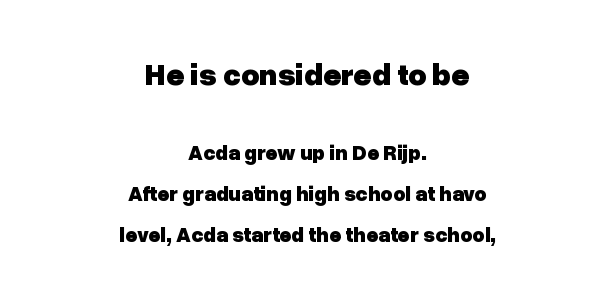
{"serif": "no", "italic": "no", "bold": "yes", "weight": "heavy", "width": "normal", "stroke_contrast": "low", "x_height": "medium", "monospaced": "no", "underline": "no", "align": "center", "line_spacing": "loose", "line_spacing_ratio": 1.95, "letter_spacing": "normal", "letter_spacing_em": 0.0, "larger_block": "first", "size_ratio": 1.48, "glyph_px": 31}
